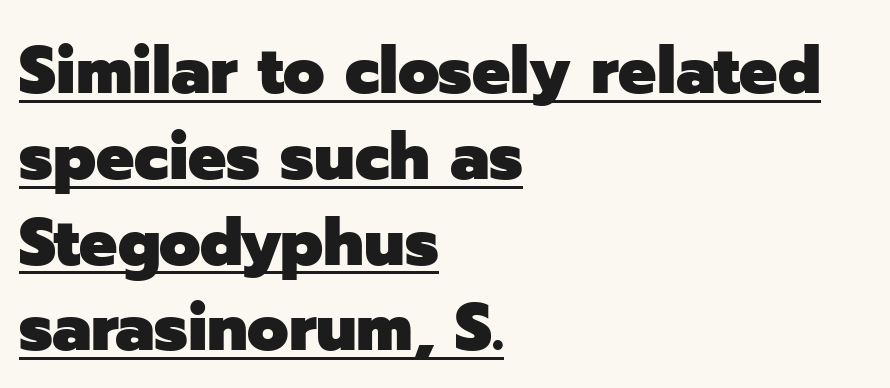
Q: Is the text bold? A: Yes.
Q: Is the text italic (slanted)? A: No, it is upright.
Q: Is the typeface a serif or a sans-serif typeface? A: Sans-serif.
Q: Is the text underlined? A: Yes.
Q: How is the paragraph aligned? A: Left-aligned.
Q: Is the spacing between letters normal or unusually wide? A: Normal.
Q: Is the spacing between lines tight, normal or loose? A: Normal.
Q: Width (condensed, normal, or wide)? A: Normal.
Q: Stroke contrast? A: Low.
Q: x-height? A: Medium.
Q: Monospaced? A: No.
